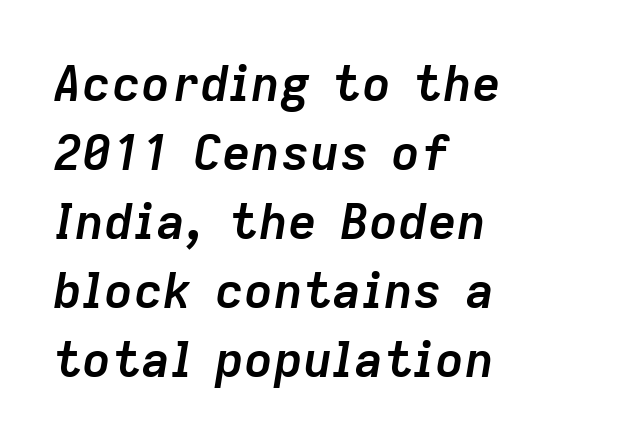
The letters advance in unequal steps, a hallmark of proportional type. Style check: oblique. The rendering uses a bold face; every stroke is thick and dark. Descenders are the only things crossing below the line. What stands out about the letter spacing? Nothing — it is the standard amount. Horizontal alignment here is leftward, the default for most running prose.
